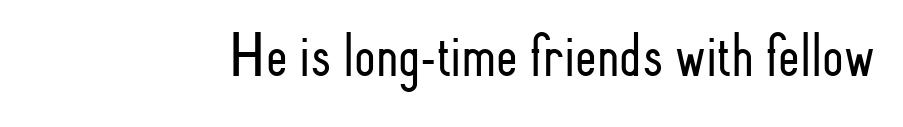
No extra tracking has been applied to these lines. The font's upright variant was chosen for this text. The glyphs in this specimen are sans serif. Spacing verdict: proportional, widths tailored to each character. These glyphs show unthickened strokes, regular width or finer. Anything drawn beneath the words? Only blank space.
